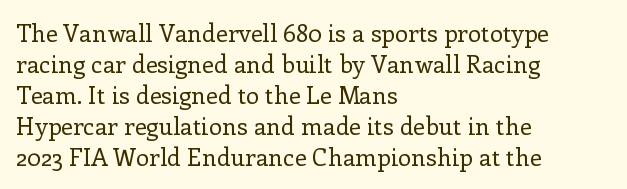
{"italic": "no", "bold": "no", "underline": "no", "align": "left", "line_spacing": "normal", "line_spacing_ratio": 1.29, "letter_spacing": "normal", "letter_spacing_em": 0.0, "glyph_px": 24}
